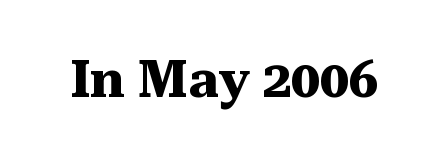
Q: Is the text bold? A: Yes.
Q: Is the text italic (slanted)? A: No, it is upright.
Q: Is the typeface a serif or a sans-serif typeface? A: Serif.
Q: Is the text underlined? A: No.
Q: Is the spacing between letters normal or unusually wide? A: Normal.
Q: Width (condensed, normal, or wide)? A: Normal.
Q: Stroke contrast? A: Medium.
Q: x-height? A: Medium.
Q: Monospaced? A: No.
